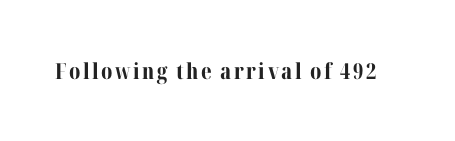
The image shows 22 px bold type, upright; set not underlined.
